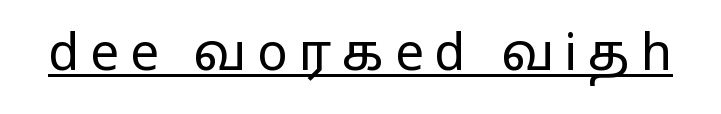
Q: Is the text bold? A: No.
Q: Is the text italic (slanted)? A: No, it is upright.
Q: Is the typeface a serif or a sans-serif typeface? A: Sans-serif.
Q: Is the text underlined? A: Yes.
Q: Is the spacing between letters normal or unusually wide? A: Unusually wide.
Q: Width (condensed, normal, or wide)? A: Wide.
Q: Stroke contrast? A: Low.
Q: x-height? A: Medium.
Q: Monospaced? A: No.
